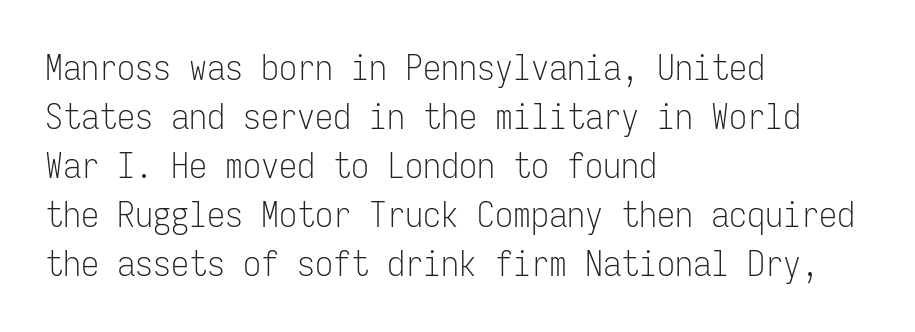
{"serif": "no", "italic": "no", "bold": "no", "weight": "light", "width": "condensed", "stroke_contrast": "low", "x_height": "medium", "monospaced": "yes", "underline": "no", "align": "left", "line_spacing": "normal", "line_spacing_ratio": 1.36, "letter_spacing": "normal", "letter_spacing_em": 0.0, "glyph_px": 36}
